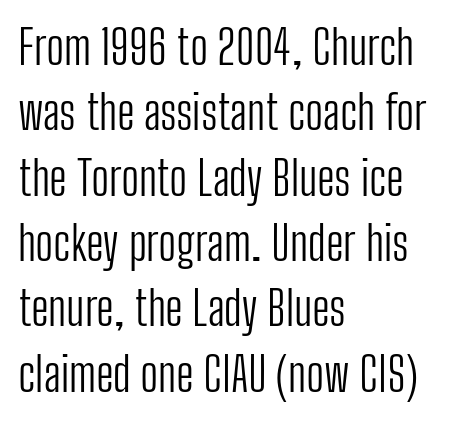
Q: Is the text bold? A: No.
Q: Is the text italic (slanted)? A: No, it is upright.
Q: Is the typeface a serif or a sans-serif typeface? A: Sans-serif.
Q: Is the text underlined? A: No.
Q: How is the paragraph aligned? A: Left-aligned.
Q: Is the spacing between letters normal or unusually wide? A: Normal.
Q: Is the spacing between lines tight, normal or loose? A: Normal.
Q: Width (condensed, normal, or wide)? A: Condensed.
Q: Stroke contrast? A: Low.
Q: x-height? A: Medium.
Q: Monospaced? A: No.
